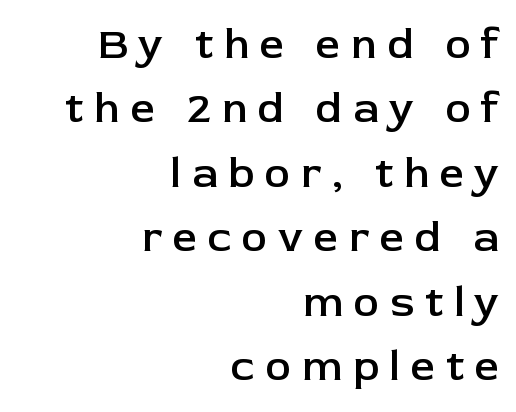
The image shows 43 px semibold sans-serif type, upright; set right-aligned, normal line spacing (1.5x), unusually wide letter spacing (+0.25 em), not underlined; low stroke contrast and a medium x-height.
